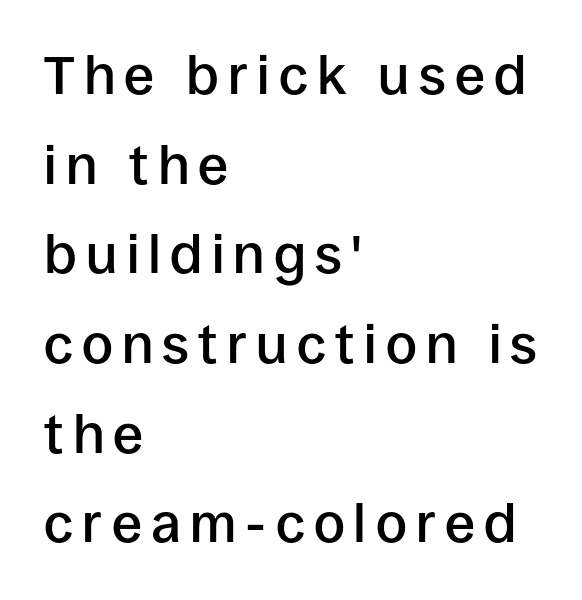
A typesetter would call this proportional, since set widths differ per character. How heavy is the stroke? Medium-heavy — a semibold, shy of bold. Every character sits straight up, as roman type does. A student would call this left alignment; a typographer would say flush left, rag right. Unmarked baselines from the first word to the last. A sans-serif font was chosen for this passage.
